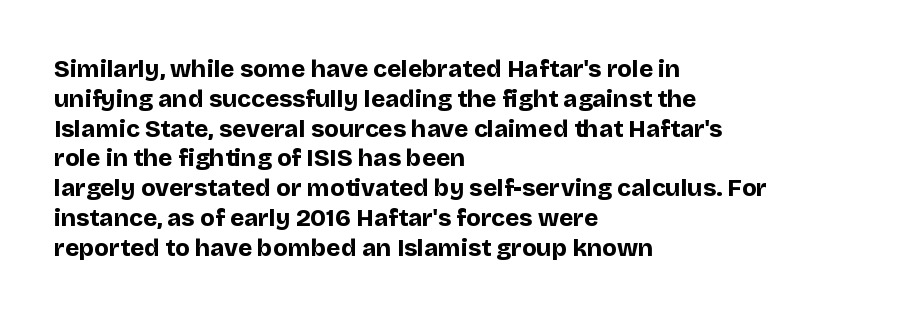
Q: Is the text bold? A: Yes.
Q: Is the text italic (slanted)? A: No, it is upright.
Q: Is the text underlined? A: No.
Q: How is the paragraph aligned? A: Left-aligned.
Q: Is the spacing between letters normal or unusually wide? A: Normal.
